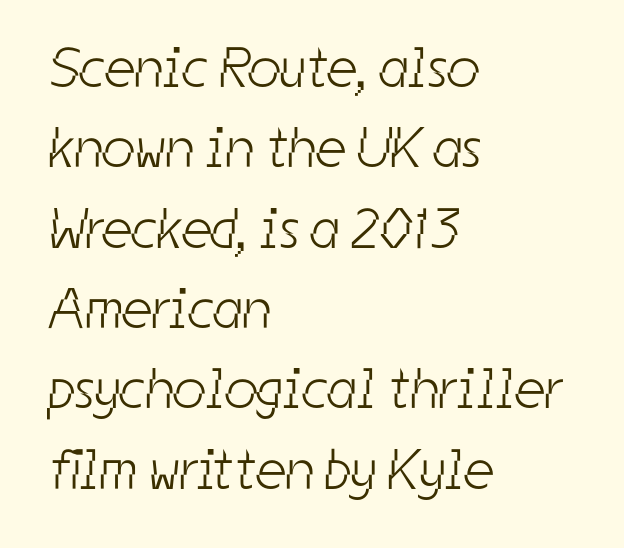
Q: Is the text bold? A: No.
Q: Is the typeface a serif or a sans-serif typeface? A: Sans-serif.
Q: Is the text underlined? A: No.
Q: How is the paragraph aligned? A: Left-aligned.
Q: Is the spacing between letters normal or unusually wide? A: Normal.
Q: Is the spacing between lines tight, normal or loose? A: Normal.
Q: Width (condensed, normal, or wide)? A: Condensed.
Q: Stroke contrast? A: Low.
Q: x-height? A: Medium.
Q: Monospaced? A: No.
